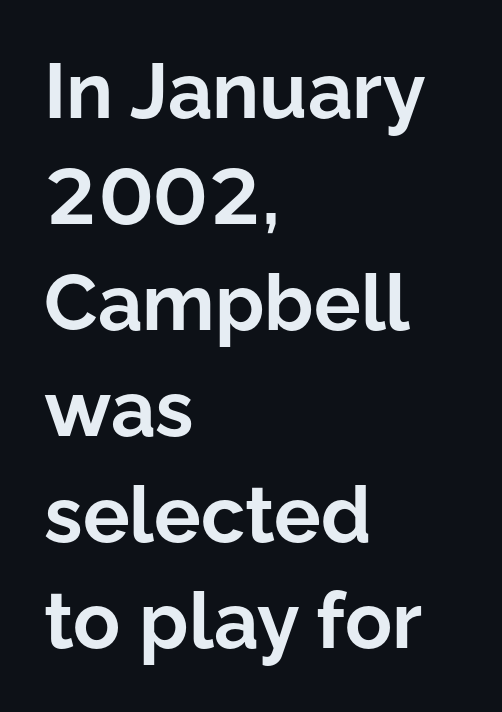
It's the straight-up-and-down kind of type. These lines carry a lot of weight — the face is fully bold. Words float on clear page, feet unadorned. Does extra space separate the letters? No, they use regular spacing. Varying glyph widths throughout — classic text-font behaviour.
